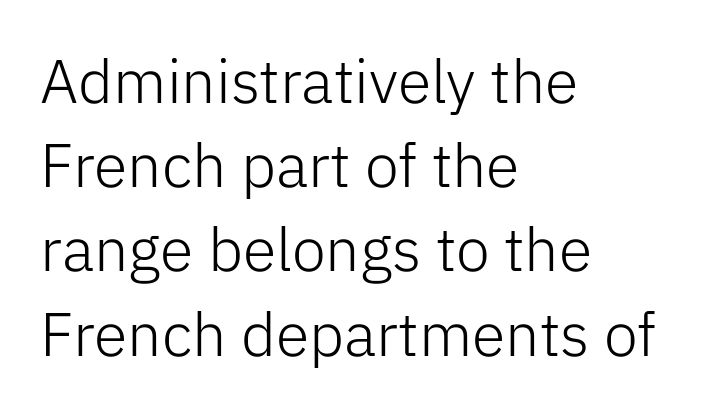
This sample has the flowing, uneven cadence of proportional lettering. What kind of face is this? One without serifs — a sans. Which margin do the lines hug? The left one — the right edge is uneven. There is no visible air inserted between adjacent glyphs.
